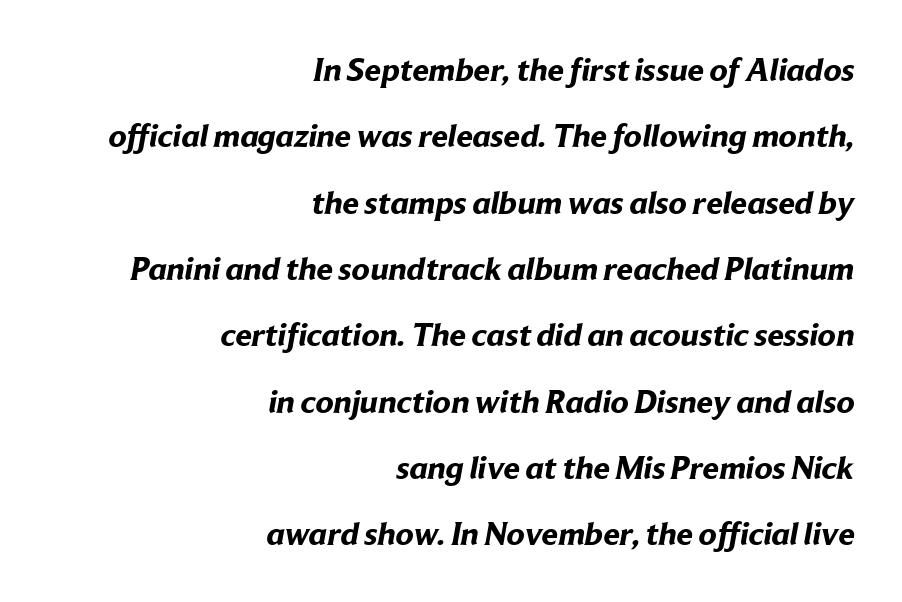
The image shows 33 px bold sans-serif type; set right-aligned, loose line spacing (2.01x), normal letter spacing, not underlined; low stroke contrast and a medium x-height.
